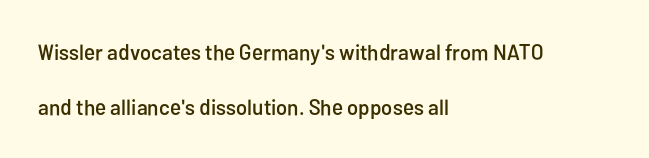
Students, observe: this is what heavily led, spacious text looks like. Spacing between characters is what you'd get straight out of the box. A roman cut, with each character standing at attention. The strip under each line holds only bare page.
